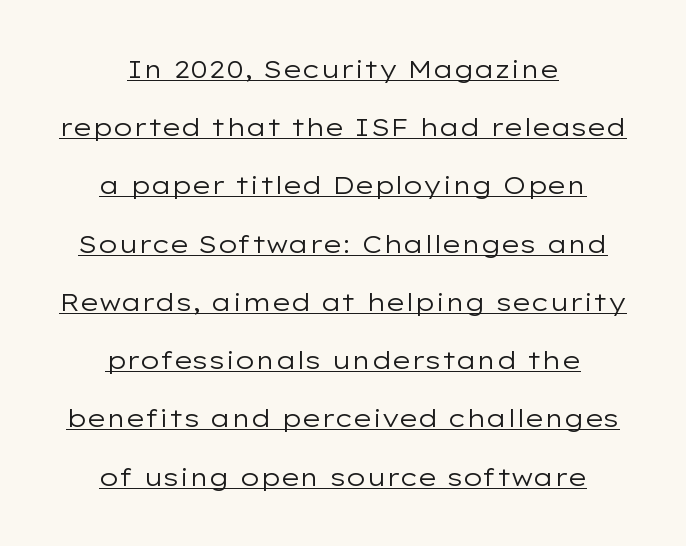
The image shows 25 px text type, upright; set centered, loose line spacing (2.33x), normal letter spacing, underlined.
